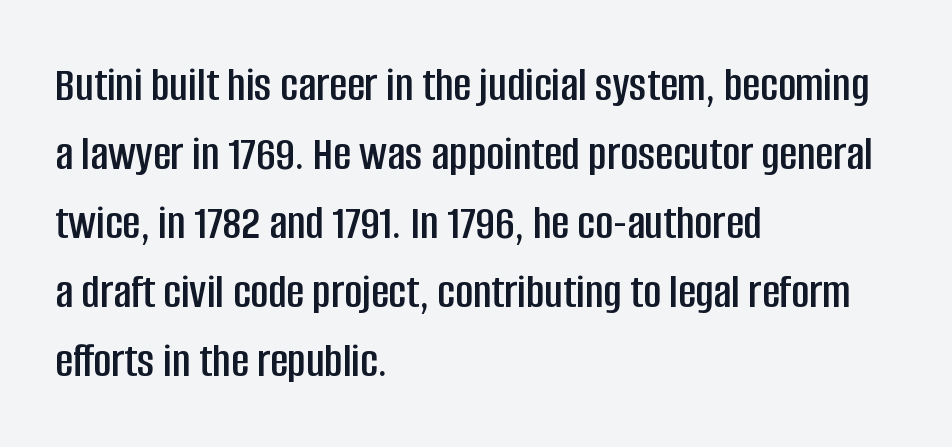
{"serif": "no", "italic": "no", "width": "condensed", "stroke_contrast": "low", "x_height": "large", "monospaced": "no", "underline": "no", "align": "left", "line_spacing": "normal", "line_spacing_ratio": 1.41, "letter_spacing": "normal", "letter_spacing_em": 0.0, "glyph_px": 49}
